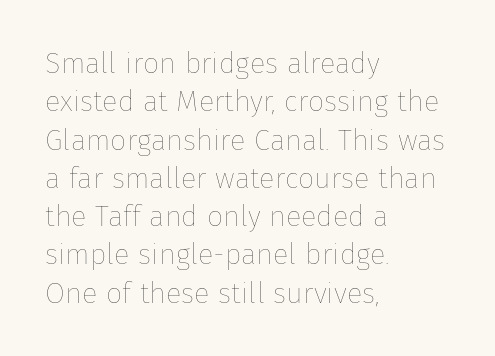
Q: Is the text bold? A: No.
Q: Is the text italic (slanted)? A: No, it is upright.
Q: Is the text underlined? A: No.
Q: How is the paragraph aligned? A: Left-aligned.
Q: Is the spacing between letters normal or unusually wide? A: Normal.
Q: Is the spacing between lines tight, normal or loose? A: Normal.
Q: Width (condensed, normal, or wide)? A: Normal.
Q: Stroke contrast? A: Low.
Q: x-height? A: Medium.
Q: Monospaced? A: No.
